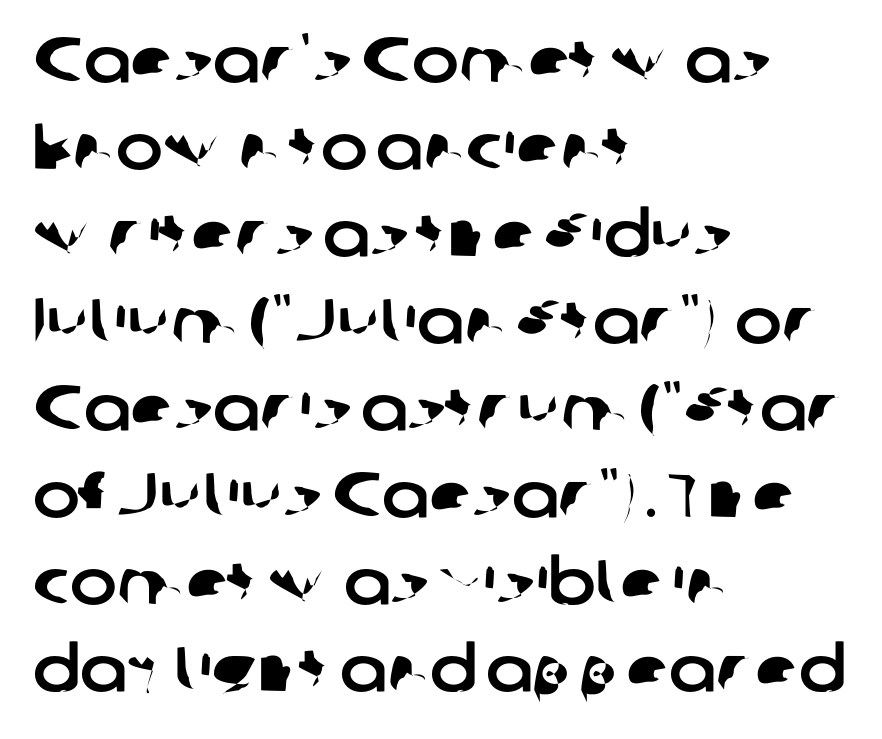
The image shows 63 px sans-serif type; set left-aligned, normal line spacing (1.38x), normal letter spacing, not underlined; low stroke contrast and a medium x-height.
